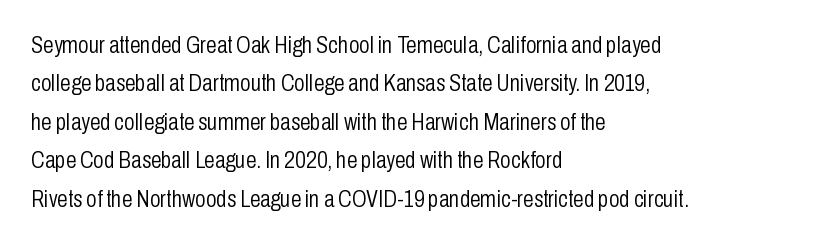
Q: Is the text bold? A: No.
Q: Is the text italic (slanted)? A: No, it is upright.
Q: Is the text underlined? A: No.
Q: How is the paragraph aligned? A: Left-aligned.
Q: Is the spacing between letters normal or unusually wide? A: Normal.
Q: Is the spacing between lines tight, normal or loose? A: Normal.
